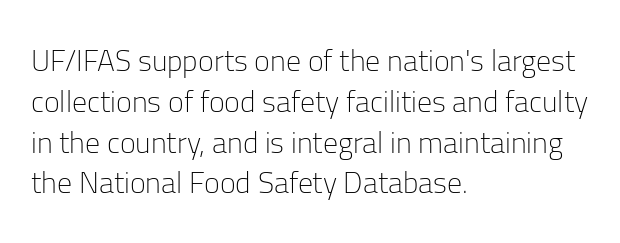
The baseline area is clear. Quick note: interline space is typical. This is roman type, the default non-slanted kind. The lines in this sample share a left origin and differ only in where they stop. Each letter keeps its own natural width here, so spacing adapts to shape.
